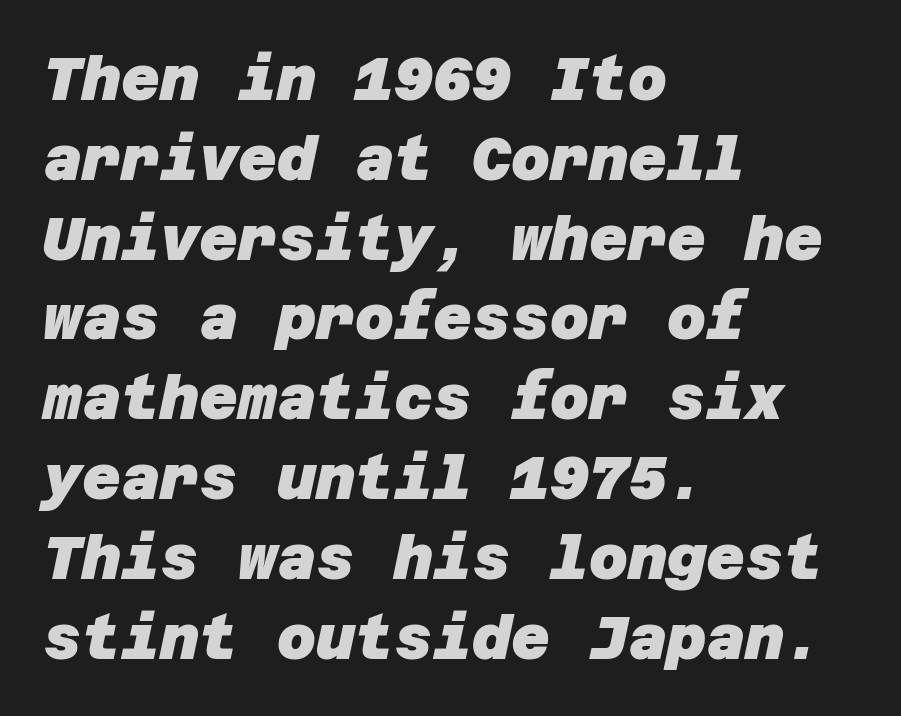
You could call the tracking neutral — neither tight nor loose. Vertically, the passage feels balanced, rows spaced as you'd expect. A full-strength bold gives these letters their thick strokes. The rendering shows plain stroke endings on the letterforms — a sans-serif design. Line starts are locked; line ends wander.
